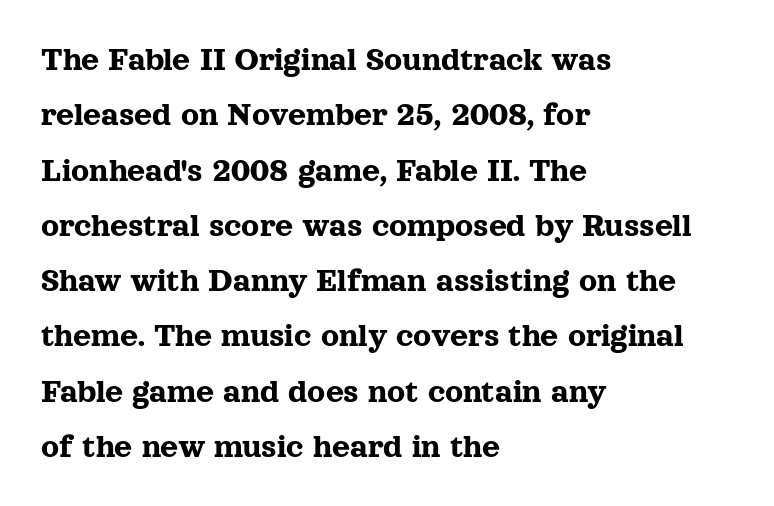
Q: Is the text italic (slanted)? A: No, it is upright.
Q: Is the typeface a serif or a sans-serif typeface? A: Serif.
Q: Is the text underlined? A: No.
Q: How is the paragraph aligned? A: Left-aligned.
Q: Is the spacing between letters normal or unusually wide? A: Normal.
Q: Is the spacing between lines tight, normal or loose? A: Normal.
Q: Width (condensed, normal, or wide)? A: Normal.
Q: x-height? A: Medium.
Q: Monospaced? A: No.
